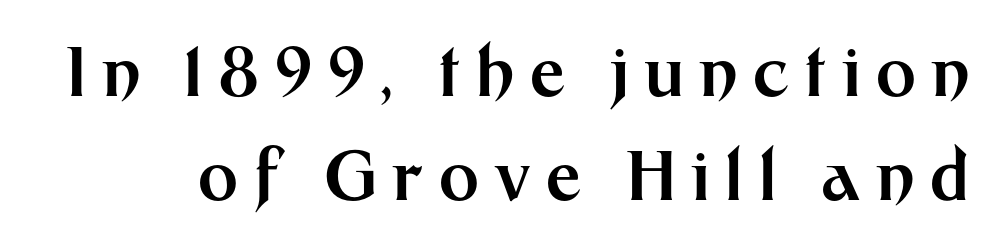
{"serif": "no", "italic": "no", "bold": "yes", "weight": "bold", "width": "normal", "stroke_contrast": "medium", "x_height": "medium", "monospaced": "no", "underline": "no", "line_spacing": "normal", "line_spacing_ratio": 1.53, "letter_spacing": "wide", "letter_spacing_em": 0.23, "glyph_px": 68}
